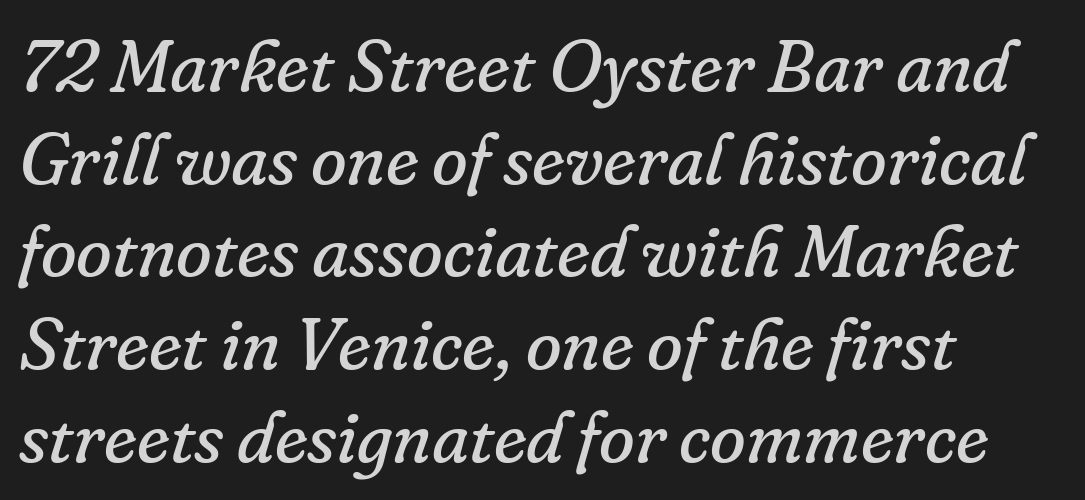
Q: Is the text bold? A: No.
Q: Is the text italic (slanted)? A: Yes, it leans right by about 16 degrees.
Q: Is the typeface a serif or a sans-serif typeface? A: Serif.
Q: Is the text underlined? A: No.
Q: How is the paragraph aligned? A: Left-aligned.
Q: Is the spacing between letters normal or unusually wide? A: Normal.
Q: Is the spacing between lines tight, normal or loose? A: Normal.
Q: Width (condensed, normal, or wide)? A: Normal.
Q: Stroke contrast? A: Low.
Q: x-height? A: Small.
Q: Monospaced? A: No.
